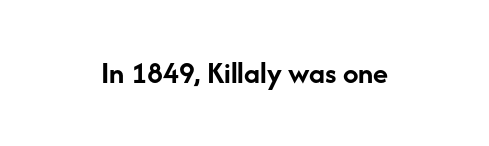
{"serif": "no", "italic": "no", "bold": "yes", "weight": "semibold", "width": "normal", "stroke_contrast": "low", "x_height": "medium", "monospaced": "no", "underline": "no", "align": "center", "letter_spacing": "normal", "letter_spacing_em": 0.0, "glyph_px": 31}
